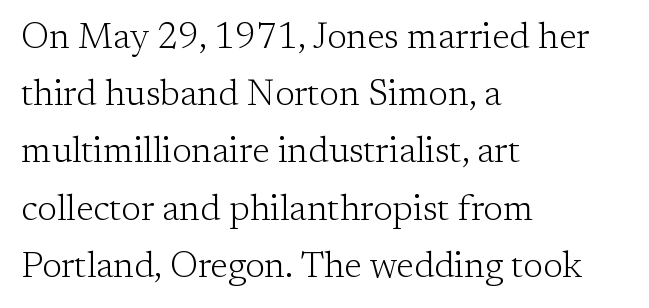
Is the letter spacing exaggerated? No — it looks like the ordinary default. Every row of glyphs begins at an identical x-position on the left. A typesetter would call this proportional, since set widths differ per character. Quick note: not italic, upright. Unmarked baselines from the first word to the last. Horizontal bands of white between lines are of average thickness.
